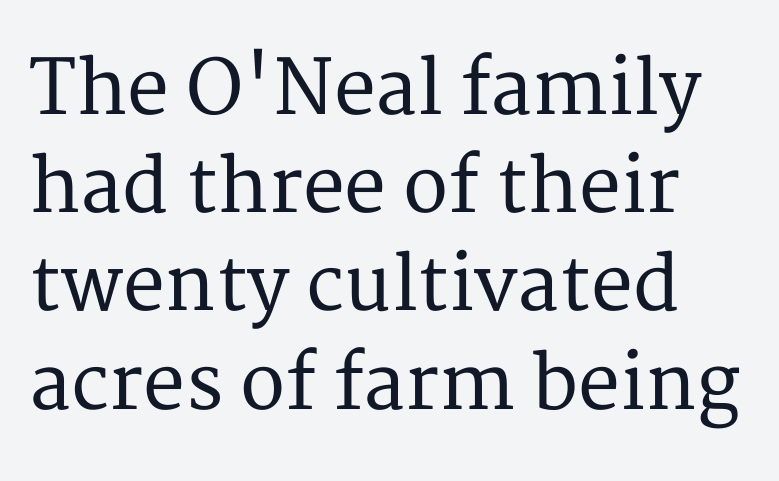
A typesetter would label this face a serif. Just letters on the line, the space beneath them empty. Every stem runs plumb, perpendicular to the baseline. This sample has the flowing, uneven cadence of proportional lettering. The lines sit at an ordinary, default distance from one another.
